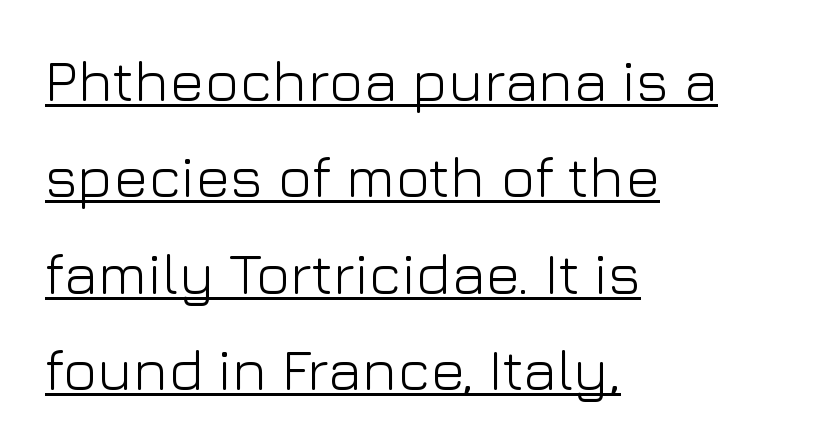
Q: Is the text bold? A: No.
Q: Is the text italic (slanted)? A: No, it is upright.
Q: Is the typeface a serif or a sans-serif typeface? A: Sans-serif.
Q: Is the text underlined? A: Yes.
Q: How is the paragraph aligned? A: Left-aligned.
Q: Is the spacing between letters normal or unusually wide? A: Normal.
Q: Is the spacing between lines tight, normal or loose? A: Normal.
Q: Width (condensed, normal, or wide)? A: Normal.
Q: Stroke contrast? A: Low.
Q: x-height? A: Medium.
Q: Monospaced? A: No.
